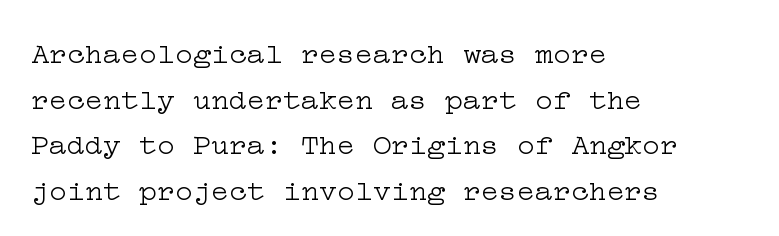
{"serif": "yes", "italic": "no", "bold": "no", "weight": "light", "width": "wide", "stroke_contrast": "low", "x_height": "medium", "underline": "no", "align": "left", "line_spacing": "normal", "line_spacing_ratio": 1.52, "letter_spacing": "normal", "letter_spacing_em": 0.0, "glyph_px": 30}
